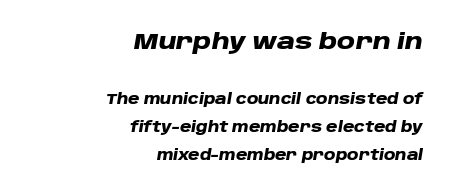
{"italic": "yes", "lean": "right", "slant_degrees": 10, "bold": "yes", "underline": "no", "align": "right", "line_spacing": "loose", "line_spacing_ratio": 1.98, "letter_spacing": "normal", "letter_spacing_em": 0.0, "larger_block": "first", "size_ratio": 1.57, "glyph_px": 22}
